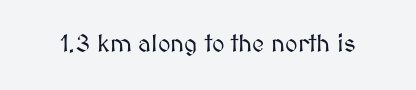
Observe the ordinary spacing: letters are neighbours, not strangers. Underline: absent. Rendered with straight, roman letterforms.
